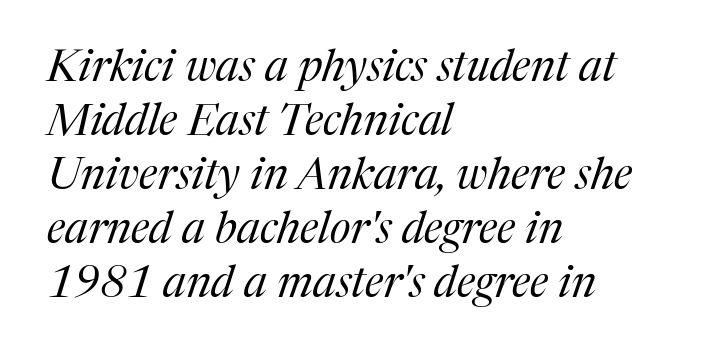
Any mark beneath the type? The region is blank. You can tell from the footed stems that serif type was used. This sample has the flowing, uneven cadence of proportional lettering. Caption: multi-line text, flush left, ragged right.
